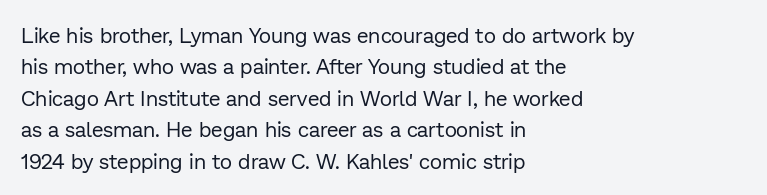
Q: Is the text bold? A: No.
Q: Is the text italic (slanted)? A: No, it is upright.
Q: Is the text underlined? A: No.
Q: How is the paragraph aligned? A: Left-aligned.
Q: Is the spacing between letters normal or unusually wide? A: Normal.
Q: Is the spacing between lines tight, normal or loose? A: Normal.
